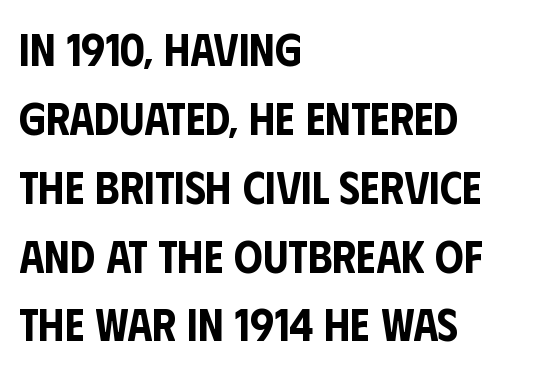
{"serif": "no", "italic": "no", "width": "condensed", "stroke_contrast": "low", "x_height": "large", "monospaced": "no", "underline": "no", "align": "left", "line_spacing": "normal", "line_spacing_ratio": 1.53, "letter_spacing": "normal", "letter_spacing_em": 0.0, "glyph_px": 45}
